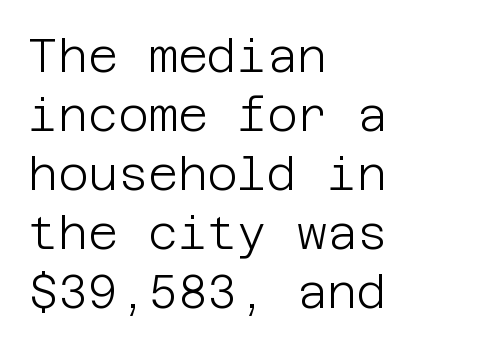
{"serif": "no", "italic": "no", "bold": "no", "weight": "light", "width": "normal", "stroke_contrast": "low", "x_height": "large", "underline": "no", "align": "left", "line_spacing": "normal", "line_spacing_ratio": 1.28, "letter_spacing": "normal", "letter_spacing_em": 0.0, "glyph_px": 46}
